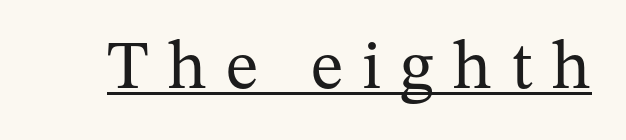
{"serif": "yes", "italic": "no", "bold": "no", "weight": "regular", "width": "normal", "stroke_contrast": "medium", "x_height": "medium", "monospaced": "no", "underline": "yes", "letter_spacing": "wide", "letter_spacing_em": 0.27, "glyph_px": 69}
